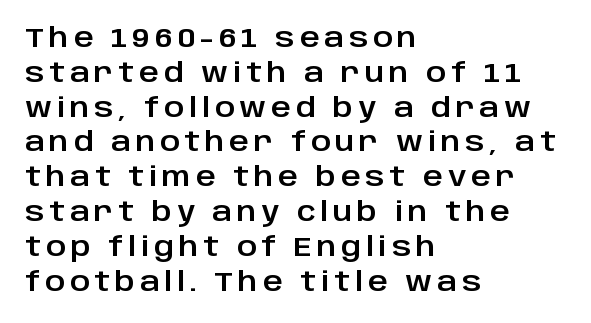
Q: Is the text italic (slanted)? A: No, it is upright.
Q: Is the text underlined? A: No.
Q: How is the paragraph aligned? A: Left-aligned.
Q: Is the spacing between lines tight, normal or loose? A: Normal.
